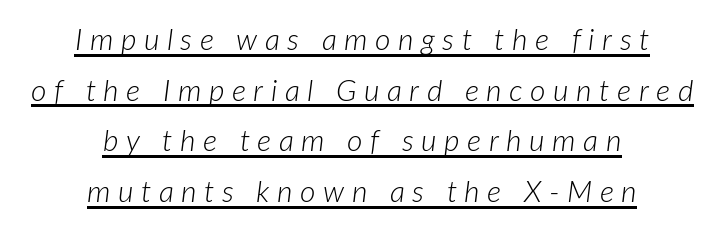
{"italic": "yes", "lean": "right", "slant_degrees": 7, "bold": "no", "weight": "light", "width": "normal", "stroke_contrast": "low", "x_height": "medium", "monospaced": "no", "underline": "yes", "align": "center", "line_spacing": "normal", "line_spacing_ratio": 1.69, "letter_spacing": "wide", "letter_spacing_em": 0.25, "glyph_px": 30}
